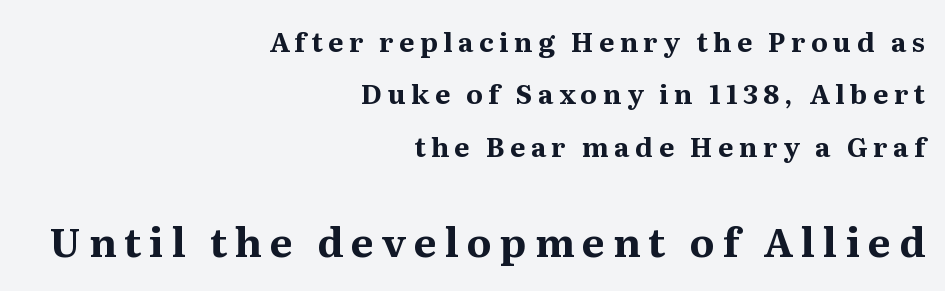
{"serif": "yes", "italic": "no", "bold": "yes", "weight": "bold", "width": "normal", "stroke_contrast": "medium", "x_height": "medium", "monospaced": "no", "underline": "no", "align": "right", "line_spacing": "loose", "line_spacing_ratio": 1.94, "letter_spacing": "wide", "letter_spacing_em": 0.2, "larger_block": "second", "size_ratio": 1.48, "glyph_px": 40}
